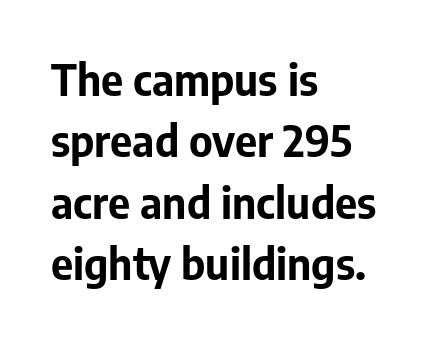
{"serif": "no", "italic": "no", "bold": "yes", "weight": "bold", "width": "normal", "stroke_contrast": "low", "x_height": "medium", "monospaced": "no", "underline": "no", "align": "left", "line_spacing": "normal", "line_spacing_ratio": 1.43, "letter_spacing": "normal", "letter_spacing_em": 0.0, "glyph_px": 43}
